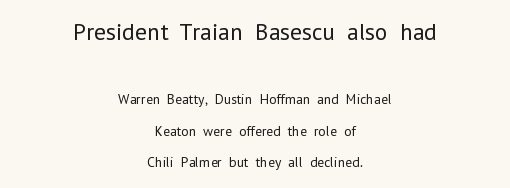
{"italic": "no", "bold": "no", "underline": "no", "align": "center", "line_spacing": "loose", "line_spacing_ratio": 2.25, "letter_spacing": "normal", "letter_spacing_em": 0.0, "larger_block": "first", "size_ratio": 1.71, "glyph_px": 24}
